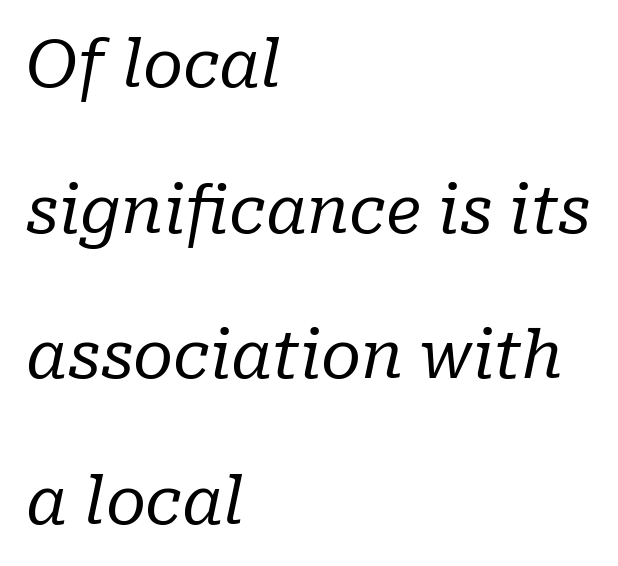
{"serif": "yes", "italic": "yes", "lean": "right", "slant_degrees": 10, "bold": "no", "weight": "regular", "width": "normal", "stroke_contrast": "low", "x_height": "medium", "monospaced": "no", "underline": "no", "align": "left", "line_spacing": "loose", "line_spacing_ratio": 2.24, "letter_spacing": "normal", "letter_spacing_em": 0.0, "glyph_px": 65}
